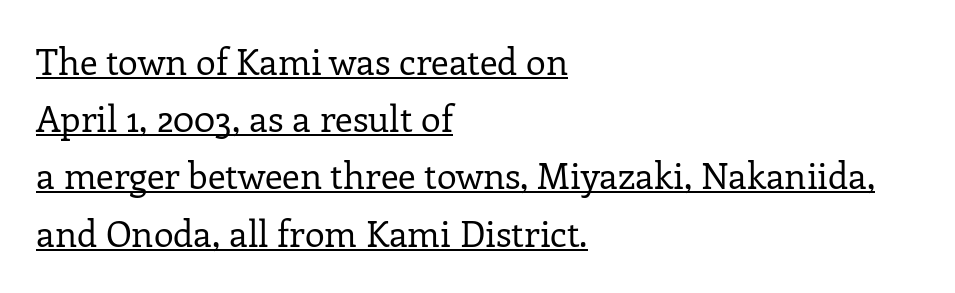
Heaviness? Minimal to ordinary, like unemphasized prose. The setting favours the left margin, as ordinary paragraphs usually do. Students, observe: this is what conventionally led text looks like. Is there any slant? The stems are plumb. Glyph-to-glyph distance matches everyday printed text.
